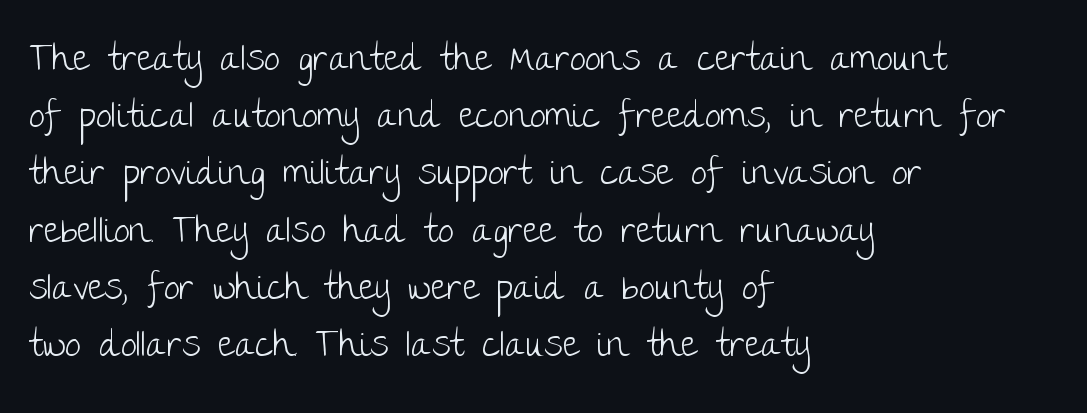
Q: Is the text bold? A: No.
Q: Is the text italic (slanted)? A: No, it is upright.
Q: Is the typeface a serif or a sans-serif typeface? A: Sans-serif.
Q: Is the text underlined? A: No.
Q: How is the paragraph aligned? A: Left-aligned.
Q: Is the spacing between letters normal or unusually wide? A: Normal.
Q: Is the spacing between lines tight, normal or loose? A: Normal.
Q: Width (condensed, normal, or wide)? A: Normal.
Q: Stroke contrast? A: Low.
Q: x-height? A: Large.
Q: Monospaced? A: No.
